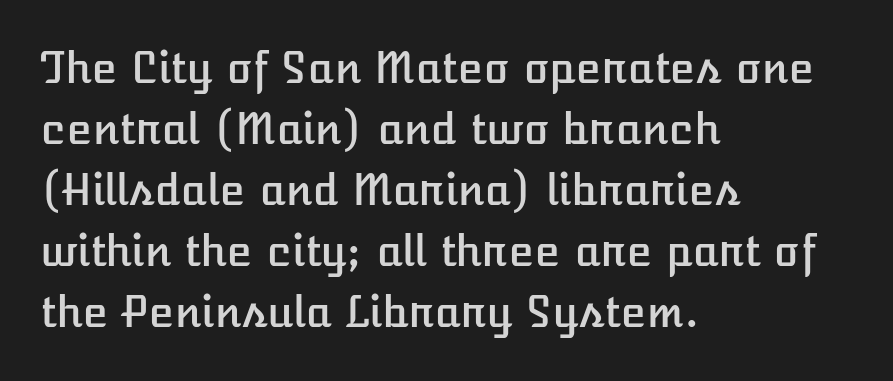
The image shows 42 px text type, upright; set left-aligned, normal line spacing (1.45x), normal letter spacing, not underlined; low stroke contrast and a medium x-height.
